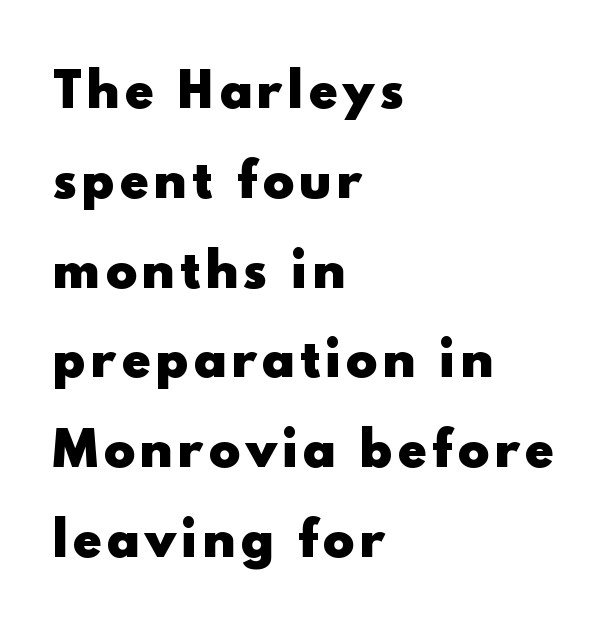
The image shows 47 px heavy sans-serif type, upright; set left-aligned, loose line spacing (1.91x), not underlined; a small x-height.
